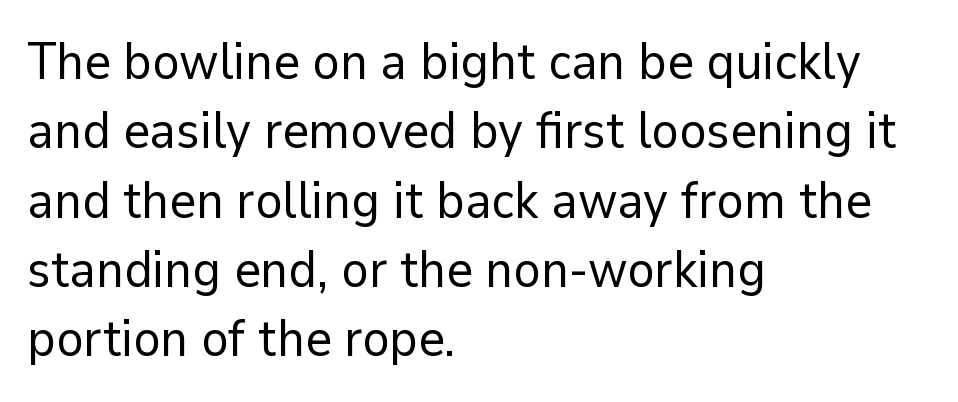
Q: Is the text bold? A: No.
Q: Is the text italic (slanted)? A: No, it is upright.
Q: Is the typeface a serif or a sans-serif typeface? A: Sans-serif.
Q: Is the text underlined? A: No.
Q: How is the paragraph aligned? A: Left-aligned.
Q: Is the spacing between letters normal or unusually wide? A: Normal.
Q: Is the spacing between lines tight, normal or loose? A: Normal.
Q: Width (condensed, normal, or wide)? A: Normal.
Q: Stroke contrast? A: Low.
Q: x-height? A: Medium.
Q: Monospaced? A: No.
